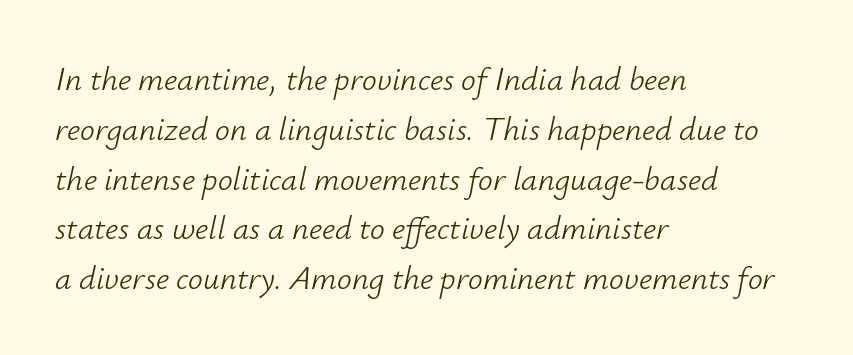
Compared with a centered layout, this one pins lines to the left instead. The passage shown is not bold in any degree. Notice how the stems are inclined rather than vertical — that's the hallmark of italics. The face used here is proportionally spaced, like ordinary book or web type.
